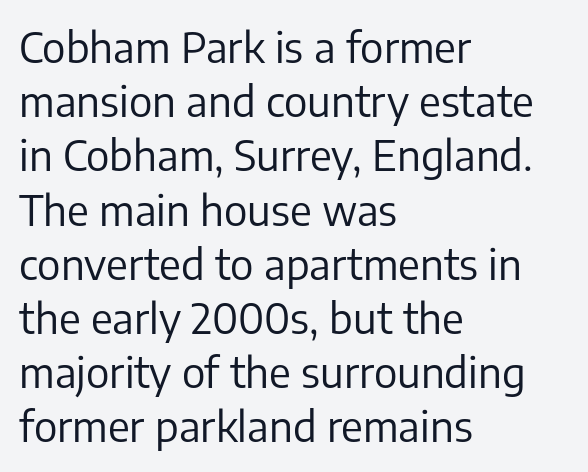
Q: Is the text bold? A: No.
Q: Is the text italic (slanted)? A: No, it is upright.
Q: Is the typeface a serif or a sans-serif typeface? A: Sans-serif.
Q: Is the text underlined? A: No.
Q: How is the paragraph aligned? A: Left-aligned.
Q: Is the spacing between letters normal or unusually wide? A: Normal.
Q: Is the spacing between lines tight, normal or loose? A: Normal.
Q: Width (condensed, normal, or wide)? A: Normal.
Q: Stroke contrast? A: Low.
Q: x-height? A: Medium.
Q: Monospaced? A: No.
